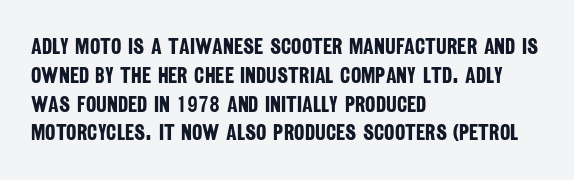
The image shows 22 px bold type; set left-aligned, normal line spacing (1.31x), normal letter spacing, not underlined.
